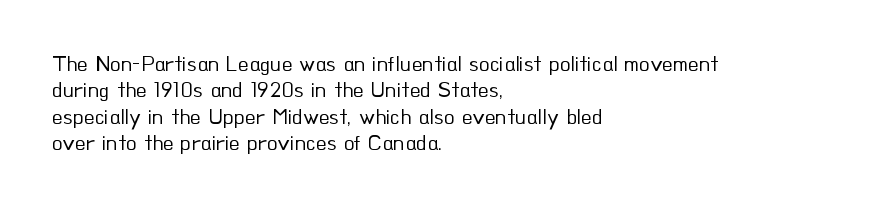
This sample uses an upright cut, with every glyph sitting square on the baseline. Underlining? Definitely not there. Heaviness? Minimal to ordinary, like unemphasized prose. Short note: letters normally spaced. Where is the straight margin? On the left.
